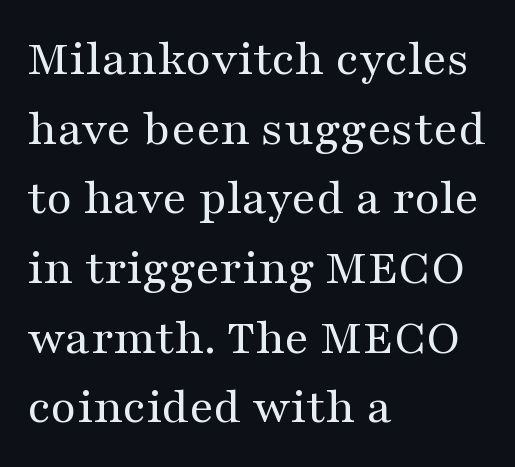
The image shows 52 px regular-weight, wide serif type, upright; set left-aligned, normal line spacing (1.34x), normal letter spacing, not underlined; medium stroke contrast and a medium x-height.
